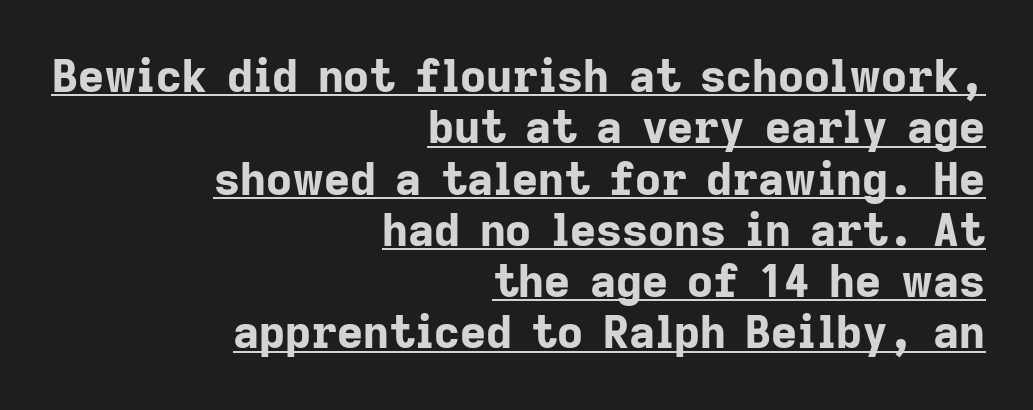
Q: Is the text bold? A: Yes.
Q: Is the text italic (slanted)? A: No, it is upright.
Q: Is the typeface a serif or a sans-serif typeface? A: Sans-serif.
Q: Is the text underlined? A: Yes.
Q: How is the paragraph aligned? A: Right-aligned.
Q: Is the spacing between letters normal or unusually wide? A: Normal.
Q: Is the spacing between lines tight, normal or loose? A: Tight.
Q: Width (condensed, normal, or wide)? A: Normal.
Q: Stroke contrast? A: Low.
Q: x-height? A: Medium.
Q: Monospaced? A: No.
